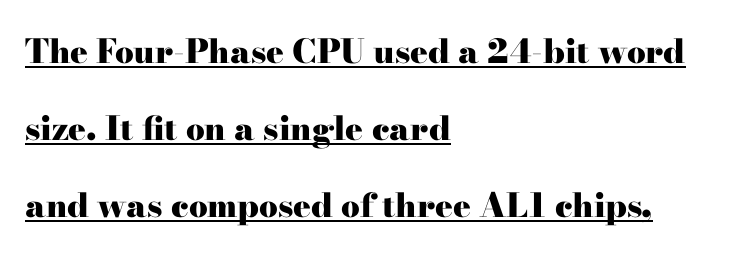
Q: Is the text bold? A: Yes.
Q: Is the text italic (slanted)? A: No, it is upright.
Q: Is the typeface a serif or a sans-serif typeface? A: Serif.
Q: Is the text underlined? A: Yes.
Q: How is the paragraph aligned? A: Left-aligned.
Q: Is the spacing between letters normal or unusually wide? A: Normal.
Q: Is the spacing between lines tight, normal or loose? A: Loose.
Q: Width (condensed, normal, or wide)? A: Wide.
Q: Stroke contrast? A: High.
Q: x-height? A: Small.
Q: Monospaced? A: No.
